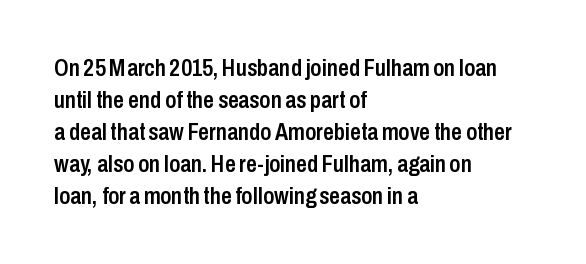
The foot of each line stays bare and open. Weight check: semibold — heavier than regular, not quite bold. Summary of vertical rhythm: regular, with standard interline spacing. Alignment: flush left.
